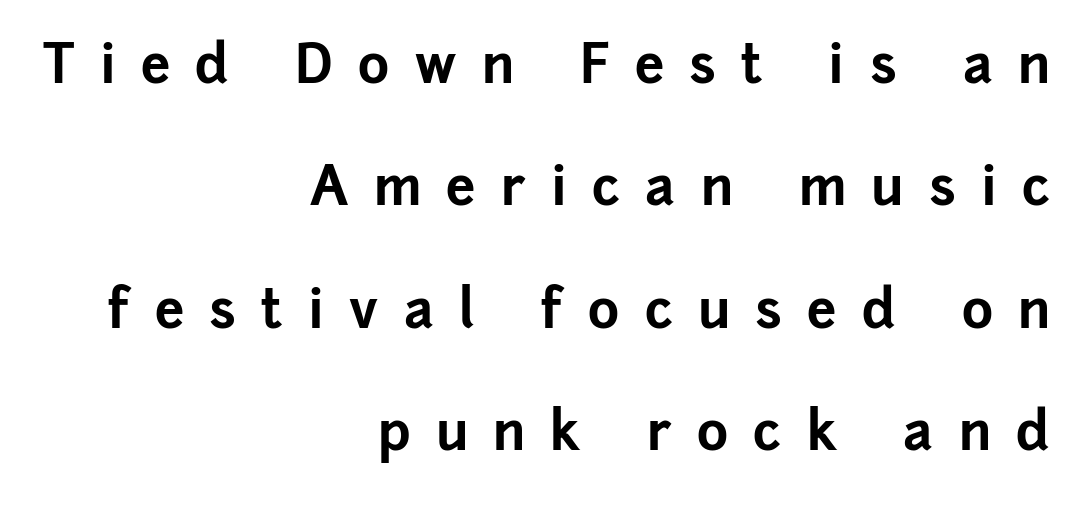
Q: Is the text bold? A: Yes.
Q: Is the text italic (slanted)? A: No, it is upright.
Q: Is the typeface a serif or a sans-serif typeface? A: Sans-serif.
Q: Is the text underlined? A: No.
Q: How is the paragraph aligned? A: Right-aligned.
Q: Is the spacing between letters normal or unusually wide? A: Unusually wide.
Q: Is the spacing between lines tight, normal or loose? A: Loose.
Q: Width (condensed, normal, or wide)? A: Normal.
Q: Stroke contrast? A: Low.
Q: x-height? A: Medium.
Q: Monospaced? A: No.
